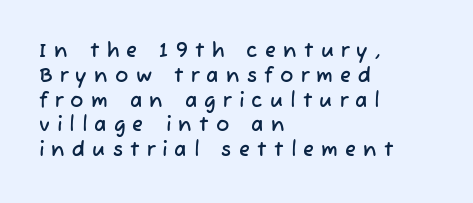
{"underline": "no", "align": "left", "line_spacing_ratio": 1.24, "letter_spacing": "wide", "letter_spacing_em": 0.36, "glyph_px": 20}
